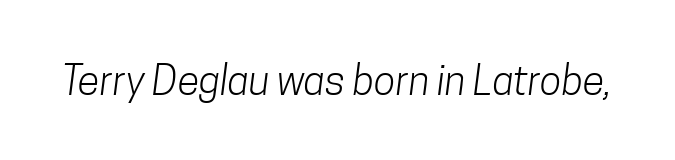
The image shows 40 px light, condensed sans-serif type; set normal letter spacing, not underlined; low stroke contrast and a medium x-height.
